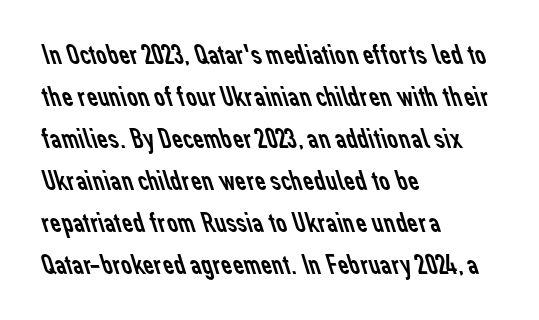
Q: Is the text bold? A: No.
Q: Is the typeface a serif or a sans-serif typeface? A: Sans-serif.
Q: Is the text underlined? A: No.
Q: How is the paragraph aligned? A: Left-aligned.
Q: Is the spacing between letters normal or unusually wide? A: Normal.
Q: Is the spacing between lines tight, normal or loose? A: Normal.
Q: Width (condensed, normal, or wide)? A: Normal.
Q: Stroke contrast? A: Low.
Q: x-height? A: Medium.
Q: Monospaced? A: No.
